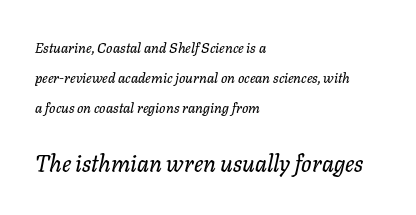
Q: Is the text italic (slanted)? A: Yes, it leans right by about 11 degrees.
Q: Is the text underlined? A: No.
Q: How is the paragraph aligned? A: Left-aligned.
Q: Is the spacing between letters normal or unusually wide? A: Normal.
Q: Is the spacing between lines tight, normal or loose? A: Loose.
Q: Which block of text is set in a larger size, the first (top) or the second (bottom)? A: The second (bottom) one.
